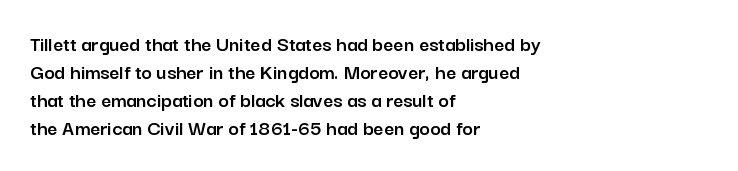
Q: Is the text italic (slanted)? A: No, it is upright.
Q: Is the text underlined? A: No.
Q: How is the paragraph aligned? A: Left-aligned.
Q: Is the spacing between letters normal or unusually wide? A: Normal.
Q: Is the spacing between lines tight, normal or loose? A: Normal.
